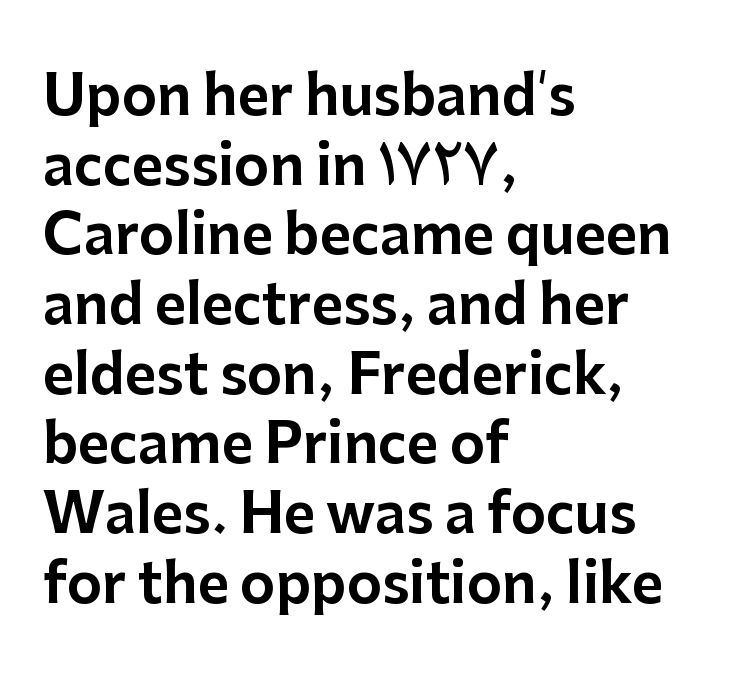
The image shows 54 px sans-serif type, upright; set left-aligned, normal line spacing (1.29x), normal letter spacing, not underlined; low stroke contrast and a medium x-height.
